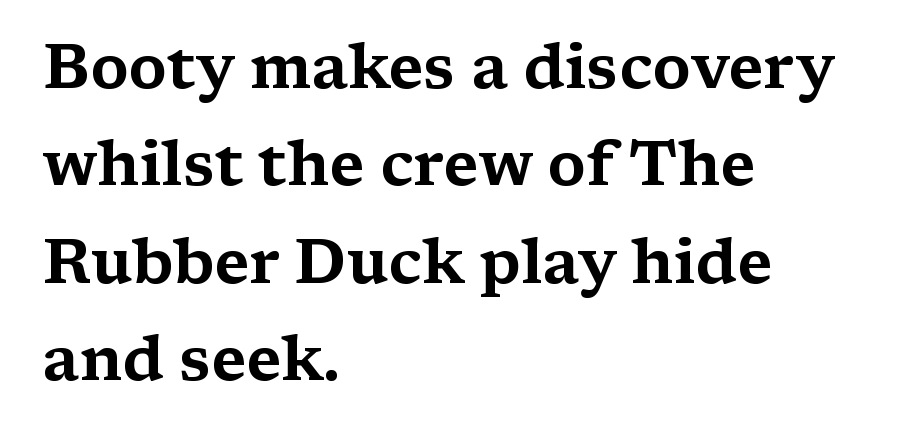
{"serif": "yes", "italic": "no", "width": "wide", "stroke_contrast": "medium", "x_height": "medium", "monospaced": "no", "underline": "no", "align": "left", "line_spacing": "normal", "line_spacing_ratio": 1.57, "letter_spacing": "normal", "letter_spacing_em": 0.0, "glyph_px": 62}
